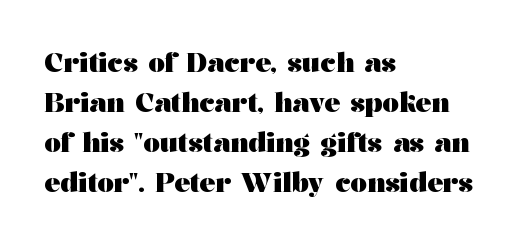
Q: Is the text bold? A: Yes.
Q: Is the text italic (slanted)? A: No, it is upright.
Q: Is the text underlined? A: No.
Q: How is the paragraph aligned? A: Left-aligned.
Q: Is the spacing between letters normal or unusually wide? A: Normal.
Q: Is the spacing between lines tight, normal or loose? A: Normal.
